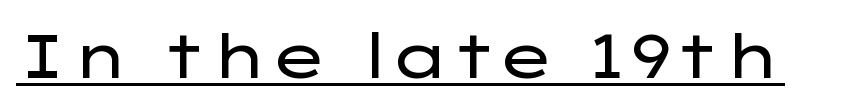
{"serif": "no", "italic": "no", "bold": "no", "weight": "regular", "width": "wide", "stroke_contrast": "low", "x_height": "medium", "monospaced": "no", "underline": "yes", "letter_spacing": "normal", "letter_spacing_em": 0.0, "glyph_px": 62}
